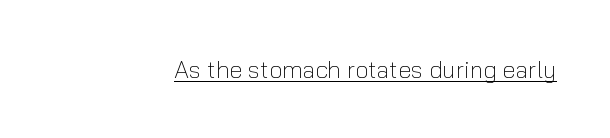
The image shows 24 px text type, upright; set normal letter spacing, underlined.
